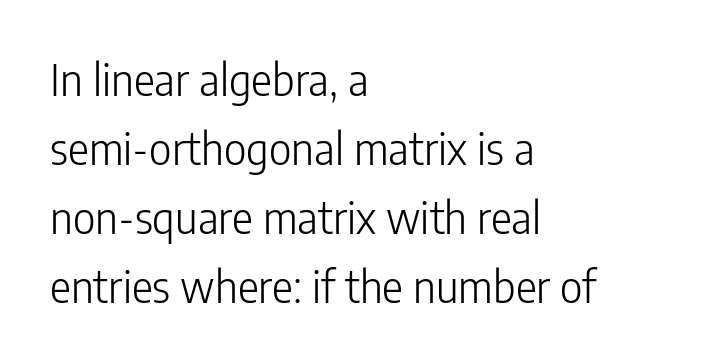
The image shows 44 px light, condensed sans-serif type, upright; set left-aligned, normal line spacing (1.57x), normal letter spacing, not underlined; low stroke contrast and a medium x-height.
